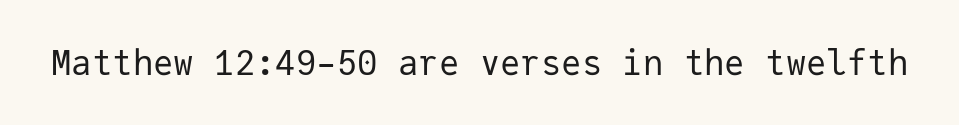
Q: Is the text bold? A: No.
Q: Is the text italic (slanted)? A: No, it is upright.
Q: Is the typeface a serif or a sans-serif typeface? A: Sans-serif.
Q: Is the text underlined? A: No.
Q: Is the spacing between letters normal or unusually wide? A: Normal.
Q: Width (condensed, normal, or wide)? A: Normal.
Q: Stroke contrast? A: Low.
Q: x-height? A: Medium.
Q: Monospaced? A: Yes.
